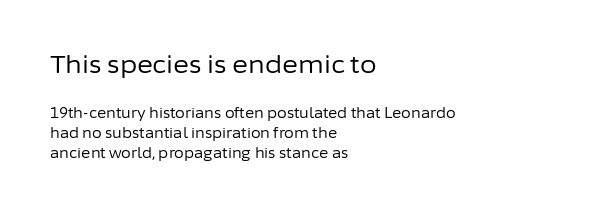
The image shows 24 px text type, upright; set left-aligned, normal line spacing (1.44x), normal letter spacing, not underlined; the first (top) block is 1.71x larger.
